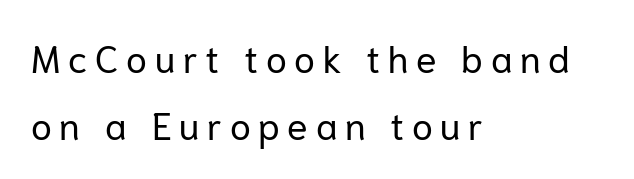
Character widths vary here, with narrow letters taking less room than wide ones. A typesetter would call this heavily tracked-out type. The typeface has the unassuming heft of standard copy or less. Serif or sans? Sans — the stroke terminals are bare. Rendered with straight, roman letterforms.
